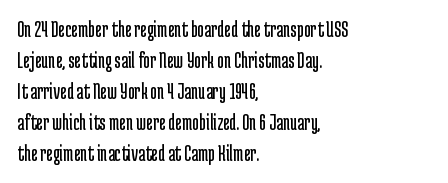
Posture: upright roman. The ragged edge is on the right, which tells us the setting is flush left. Reading down the column, the eye jumps a familiar distance to each next line. The specimen omits any rule beneath the text block's lines. The face looks like a standard text weight, possibly lighter.
